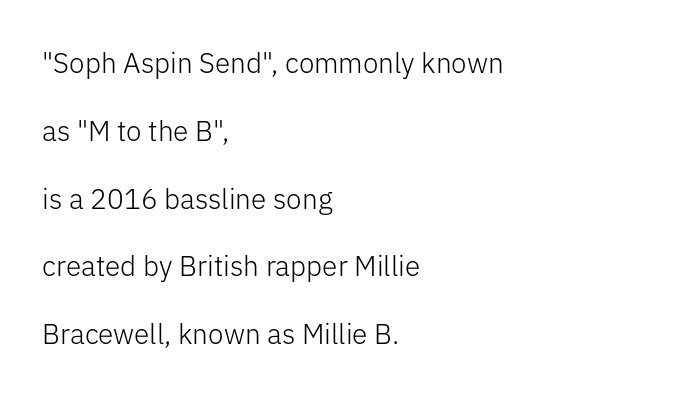
Q: Is the text bold? A: No.
Q: Is the text italic (slanted)? A: No, it is upright.
Q: Is the typeface a serif or a sans-serif typeface? A: Sans-serif.
Q: Is the text underlined? A: No.
Q: How is the paragraph aligned? A: Left-aligned.
Q: Is the spacing between letters normal or unusually wide? A: Normal.
Q: Is the spacing between lines tight, normal or loose? A: Loose.
Q: Width (condensed, normal, or wide)? A: Normal.
Q: Stroke contrast? A: Low.
Q: x-height? A: Medium.
Q: Monospaced? A: No.
